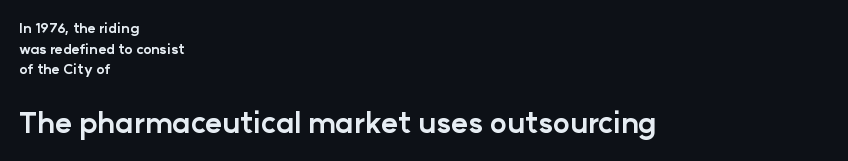
{"serif": "no", "italic": "no", "bold": "yes", "weight": "bold", "width": "normal", "stroke_contrast": "low", "x_height": "medium", "monospaced": "no", "underline": "no", "align": "left", "line_spacing": "normal", "line_spacing_ratio": 1.48, "letter_spacing": "normal", "letter_spacing_em": 0.0, "larger_block": "second", "size_ratio": 2.07, "glyph_px": 29}
